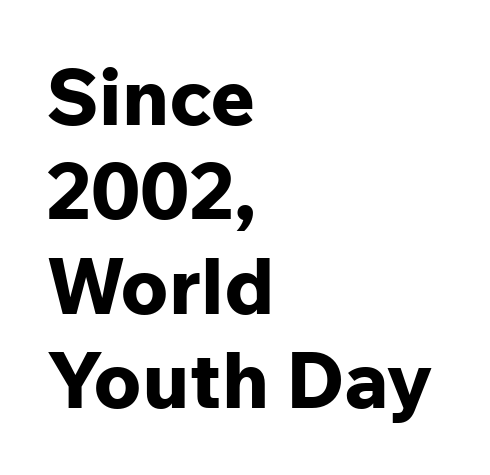
The letters stand straight up with perfectly vertical stems. These lines are rendered in a variable-pitch font. Reading down the block, your eye returns to a fixed left position each line. Lines of text with bare space underneath.
